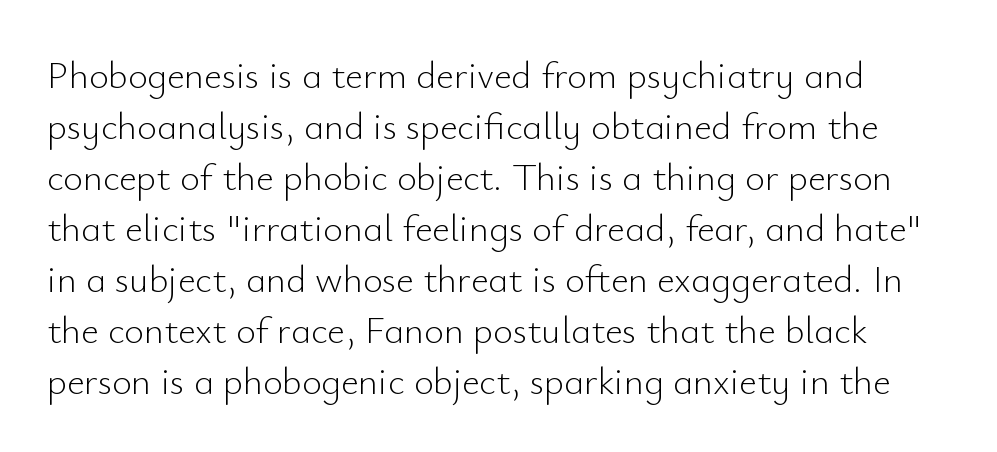
{"serif": "no", "italic": "no", "bold": "no", "weight": "light", "width": "normal", "stroke_contrast": "low", "x_height": "small", "monospaced": "no", "underline": "no", "line_spacing": "normal", "line_spacing_ratio": 1.34, "letter_spacing": "normal", "letter_spacing_em": 0.0, "glyph_px": 38}
